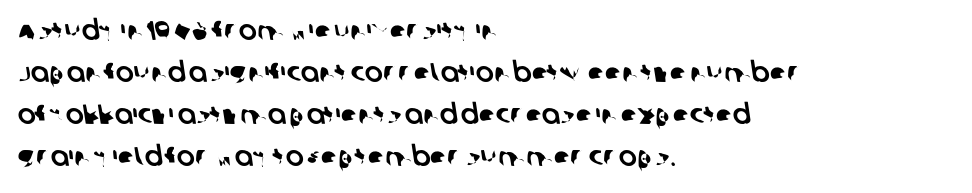
Q: Is the text underlined? A: No.
Q: How is the paragraph aligned? A: Left-aligned.
Q: Is the spacing between letters normal or unusually wide? A: Normal.
Q: Is the spacing between lines tight, normal or loose? A: Normal.
